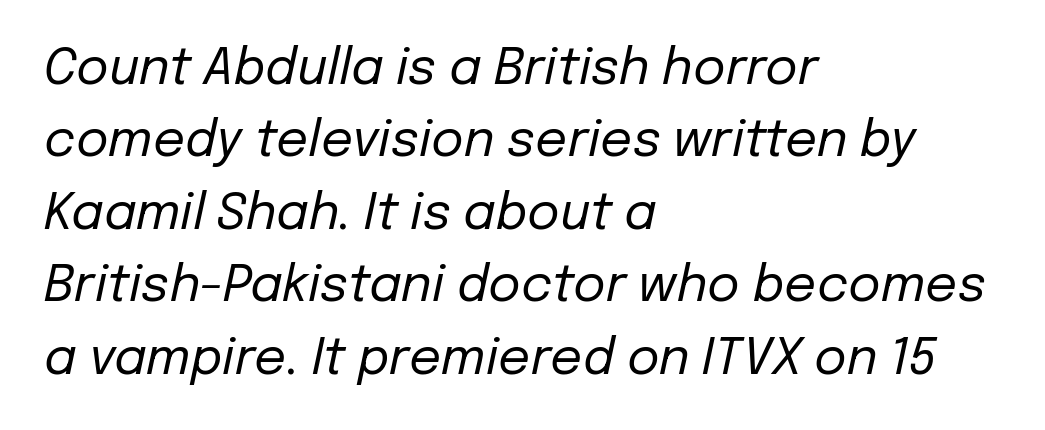
The image shows 50 px regular-weight type, italic (leaning right); set left-aligned, normal line spacing (1.45x), normal letter spacing, not underlined; low stroke contrast and a medium x-height.
